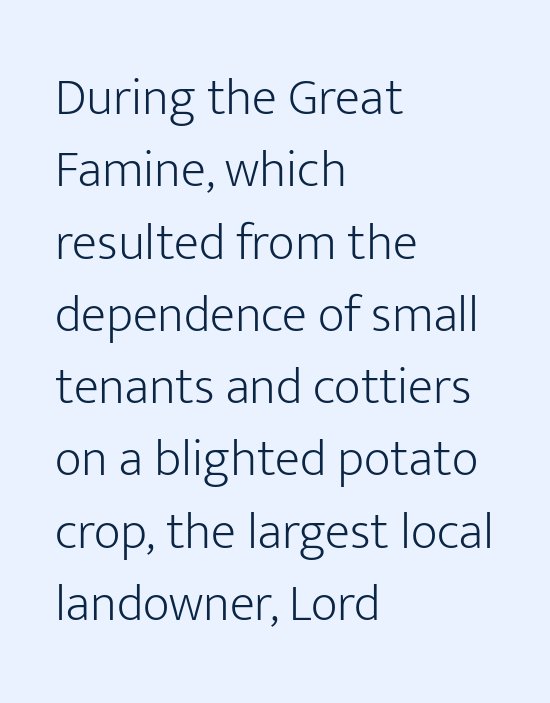
Are there feet on the stems? There aren't — it's a sans. The letters look calm and open, with moderate or lighter stems. Leading matches the norm, producing a regular column. Varying glyph widths throughout — classic text-font behaviour. Quick note: underline off.
